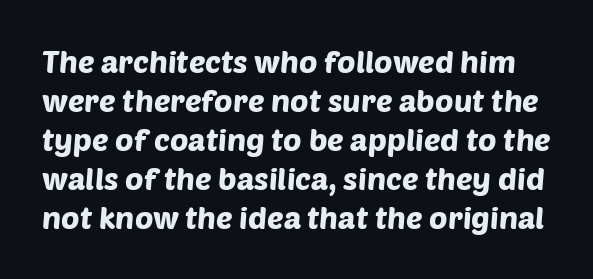
Short note: letters normally spaced. A typesetter would call this proportional, since set widths differ per character. If you measured baseline to baseline, you'd find a middling distance. Check the space under the baseline: it is left empty. Classification — sans serif.
